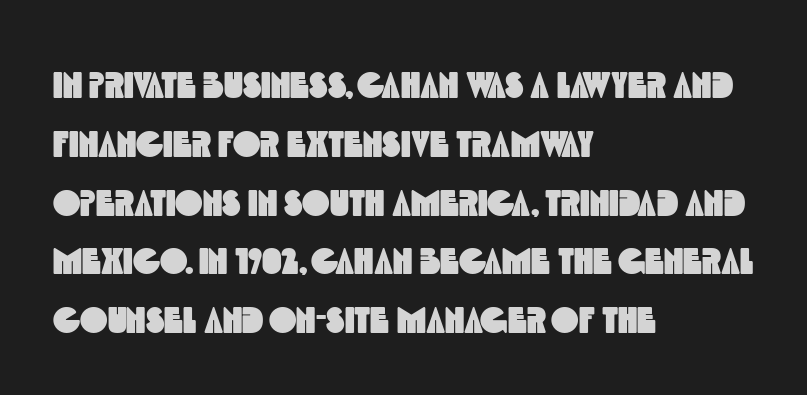
Q: Is the typeface a serif or a sans-serif typeface? A: Sans-serif.
Q: Is the text underlined? A: No.
Q: How is the paragraph aligned? A: Left-aligned.
Q: Is the spacing between letters normal or unusually wide? A: Normal.
Q: Is the spacing between lines tight, normal or loose? A: Normal.
Q: Width (condensed, normal, or wide)? A: Condensed.
Q: x-height? A: Large.
Q: Monospaced? A: No.
